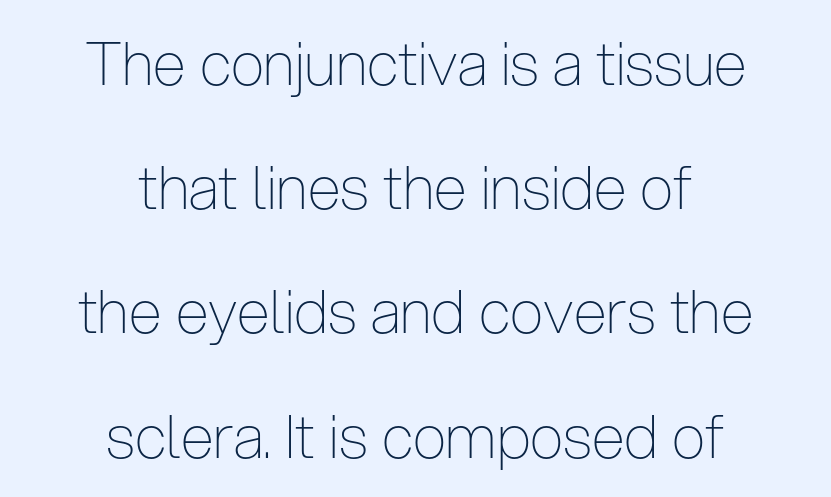
Varying glyph widths throughout — classic text-font behaviour. One glance says open: line gaps are wider than usual. Each stroke keeps to a modest, everyday thickness or less. Unmarked baselines from the first word to the last. Designer's note — italics off, roman on. Notice how the passage keeps no hard edge, just a central spine.
